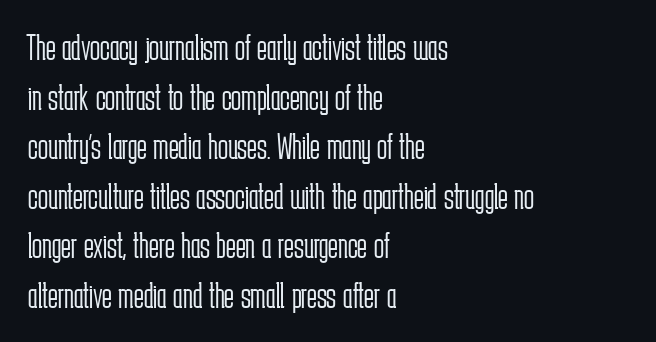
Q: Is the text bold? A: No.
Q: Is the text italic (slanted)? A: No, it is upright.
Q: Is the typeface a serif or a sans-serif typeface? A: Sans-serif.
Q: Is the text underlined? A: No.
Q: How is the paragraph aligned? A: Left-aligned.
Q: Is the spacing between letters normal or unusually wide? A: Normal.
Q: Is the spacing between lines tight, normal or loose? A: Normal.
Q: Width (condensed, normal, or wide)? A: Condensed.
Q: Stroke contrast? A: Low.
Q: x-height? A: Medium.
Q: Monospaced? A: No.
